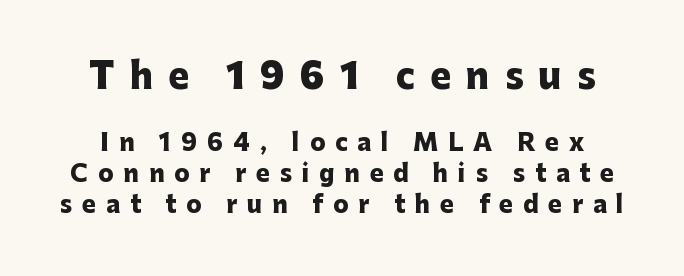
Character size in the leading block exceeds that of the trailing block. The gaps between neighbouring characters are conspicuously large. Regarding serifs, this sample does without them. Leading matches the norm, producing a regular column.
